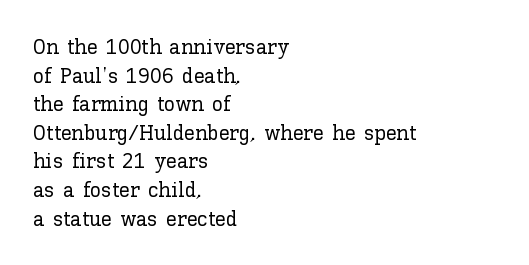
Q: Is the text italic (slanted)? A: No, it is upright.
Q: Is the text underlined? A: No.
Q: How is the paragraph aligned? A: Left-aligned.
Q: Is the spacing between letters normal or unusually wide? A: Normal.
Q: Is the spacing between lines tight, normal or loose? A: Normal.
